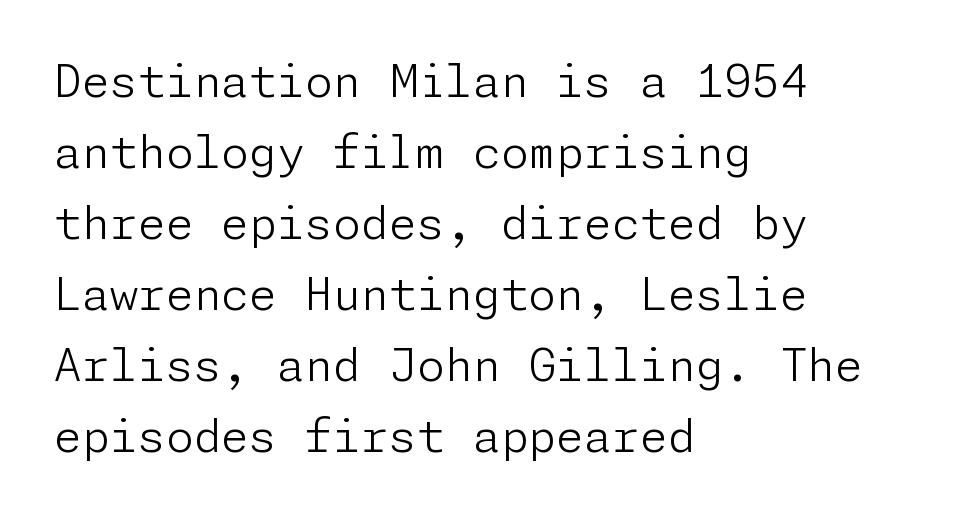
{"serif": "no", "italic": "no", "bold": "no", "weight": "light", "width": "normal", "stroke_contrast": "low", "x_height": "medium", "underline": "no", "align": "left", "line_spacing": "normal", "line_spacing_ratio": 1.58, "letter_spacing": "normal", "letter_spacing_em": 0.0, "glyph_px": 45}
